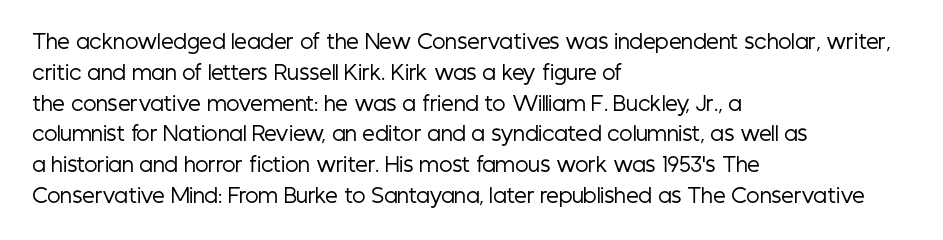
Unmarked baselines from the first word to the last. Between one letter and the next there's only the usual sliver of space. Left-aligned paragraph, ragged on the right. Compared with typical paragraphs, the rows here are spaced about the same. It's the straight-up-and-down kind of type.
